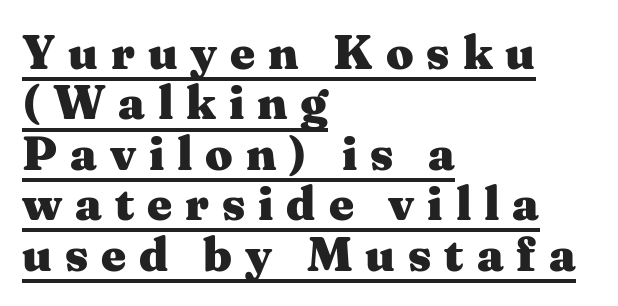
The space between consecutive lines is stingy. The characters display serif detailing at their extremities. The glyphs have the mass of a bold cut. Tracking value appears strongly positive — letters spread wide. Spacing verdict: proportional, widths tailored to each character.
